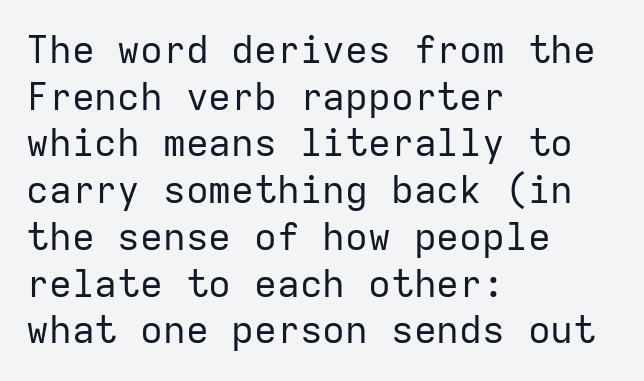
Q: Is the text bold? A: No.
Q: Is the text italic (slanted)? A: No, it is upright.
Q: Is the typeface a serif or a sans-serif typeface? A: Sans-serif.
Q: Is the text underlined? A: No.
Q: How is the paragraph aligned? A: Left-aligned.
Q: Is the spacing between letters normal or unusually wide? A: Normal.
Q: Width (condensed, normal, or wide)? A: Normal.
Q: Stroke contrast? A: Low.
Q: x-height? A: Medium.
Q: Monospaced? A: Yes.
